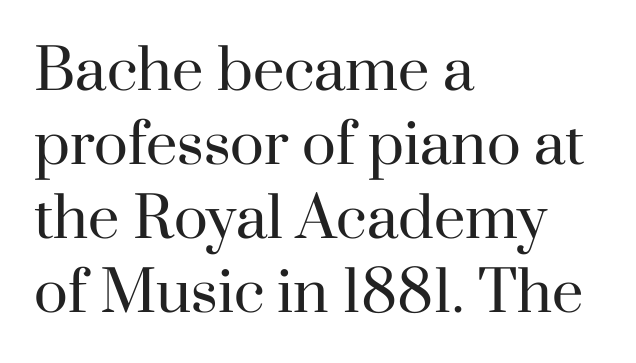
Rule under the text: the space is simply empty. The horizontal fit of the characters is conventional and even. The face used here is proportionally spaced, like ordinary book or web type. These glyphs show unthickened strokes, regular width or finer. Normally led — the rows are evenly, conventionally spaced.
